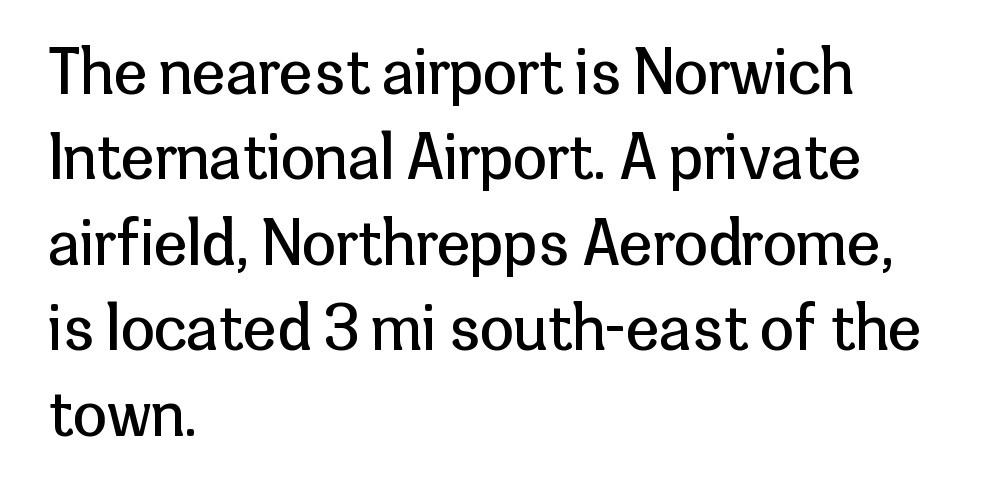
{"serif": "no", "italic": "no", "bold": "no", "weight": "regular", "width": "normal", "stroke_contrast": "low", "x_height": "medium", "monospaced": "no", "underline": "no", "align": "left", "line_spacing": "normal", "line_spacing_ratio": 1.4, "letter_spacing": "normal", "letter_spacing_em": 0.0, "glyph_px": 61}
